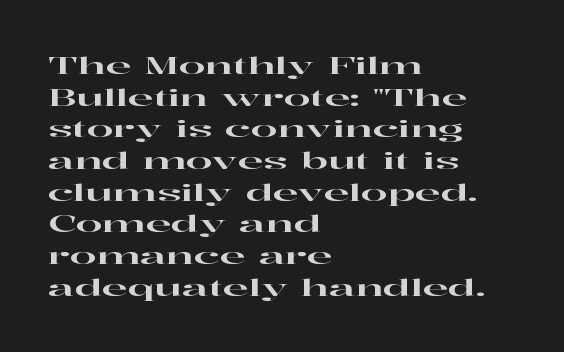
The letterforms sit shoulder to shoulder at normal distance. In terms of leading, this rendering sits right in the middle. The rendering anchors every line to the left-hand side. Style check: upright.
